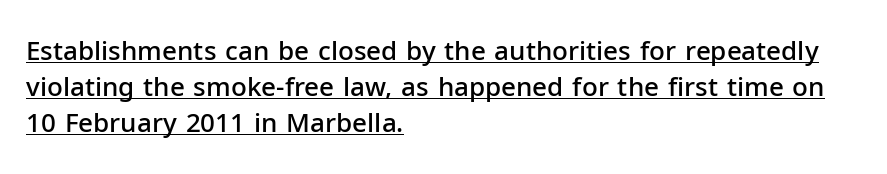
The image shows 26 px text type, upright; set left-aligned, normal line spacing (1.38x), normal letter spacing, underlined.
